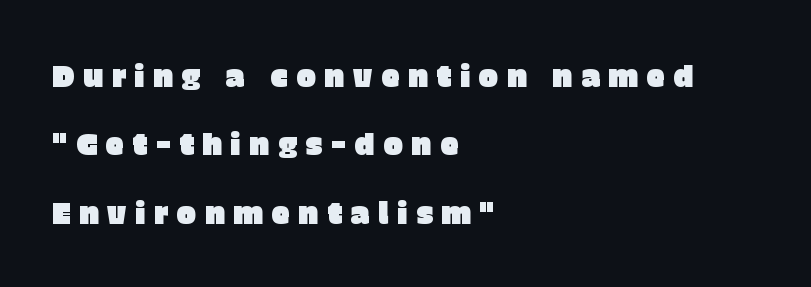
The image shows 30 px sans-serif type, upright; set left-aligned, loose line spacing (2.28x), unusually wide letter spacing (+0.27 em), not underlined; low stroke contrast and a large x-height.
